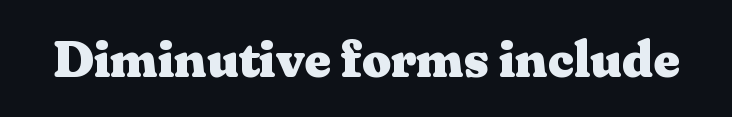
The image shows 51 px heavy, wide serif type, upright; set normal letter spacing, not underlined; medium stroke contrast and a medium x-height.
